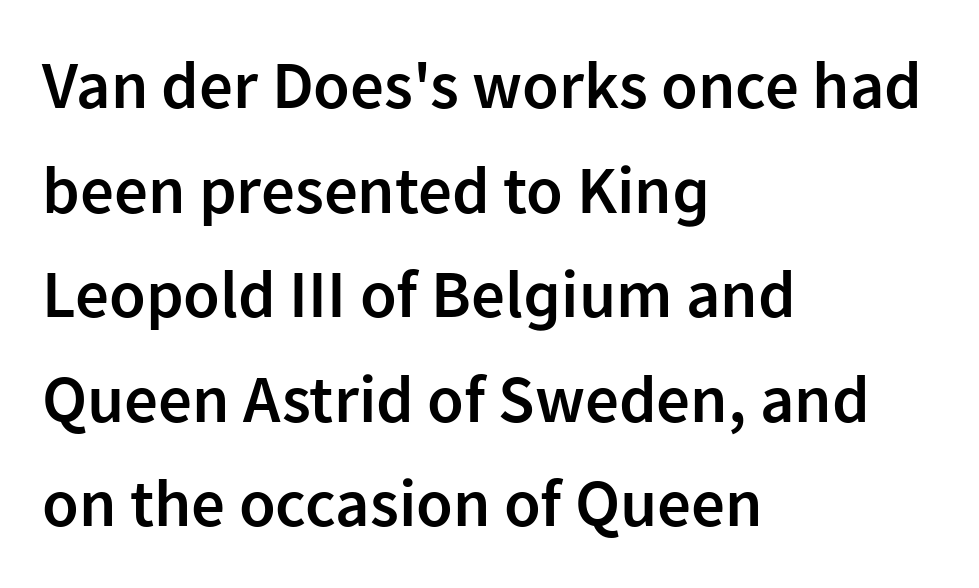
Every stem runs plumb, perpendicular to the baseline. Do the characters align in a grid? No, the font is proportional. These lines keep a tight, regular rhythm from letter to letter. Horizontal alignment here is leftward, the default for most running prose.
